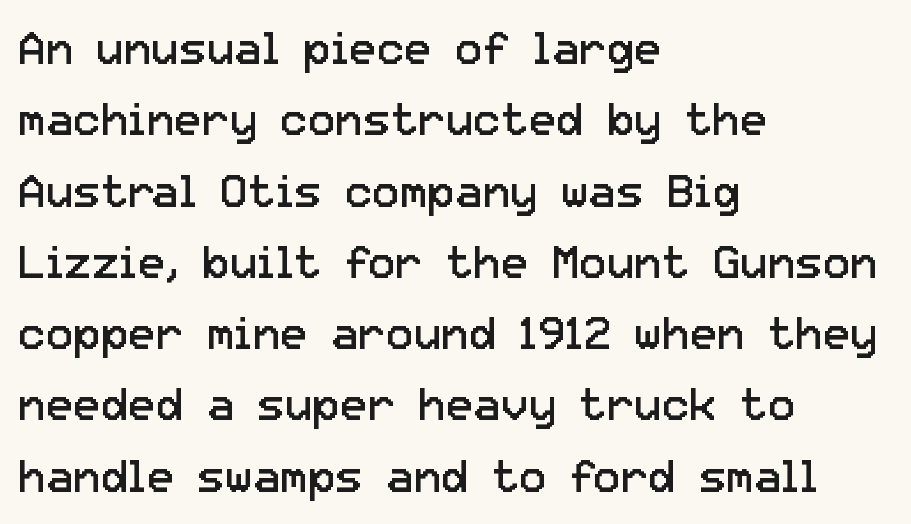
The image shows 46 px regular-weight sans-serif type, upright; set left-aligned, normal line spacing (1.55x), normal letter spacing, not underlined; low stroke contrast and a medium x-height.
